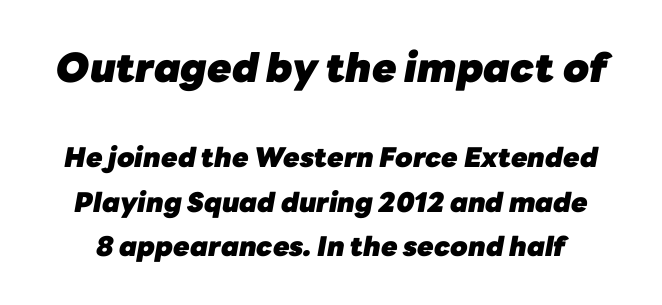
Q: Is the text bold? A: Yes.
Q: Is the text italic (slanted)? A: Yes, it leans right by about 10 degrees.
Q: Is the text underlined? A: No.
Q: Is the spacing between letters normal or unusually wide? A: Normal.
Q: Is the spacing between lines tight, normal or loose? A: Normal.
Q: Which block of text is set in a larger size, the first (top) or the second (bottom)? A: The first (top) one.
Q: Width (condensed, normal, or wide)? A: Normal.
Q: Stroke contrast? A: Low.
Q: x-height? A: Medium.
Q: Monospaced? A: No.
